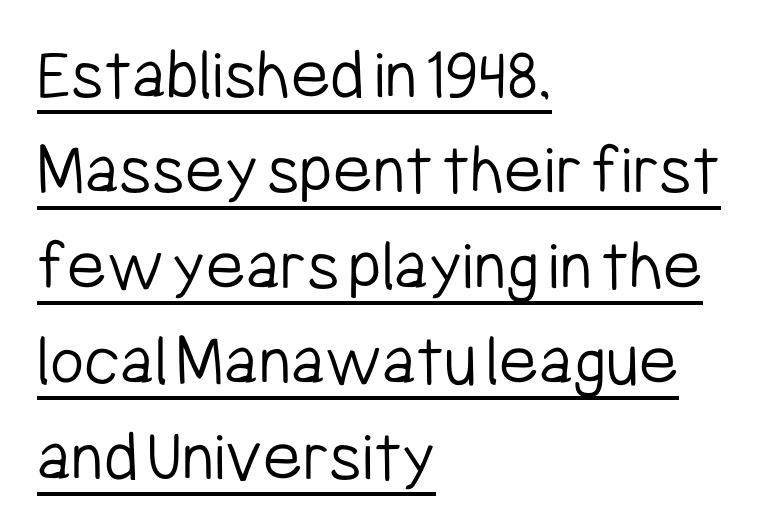
{"serif": "no", "italic": "no", "bold": "no", "weight": "light", "width": "condensed", "stroke_contrast": "low", "x_height": "medium", "monospaced": "no", "underline": "yes", "align": "left", "line_spacing": "normal", "line_spacing_ratio": 1.29, "letter_spacing": "normal", "letter_spacing_em": 0.0, "glyph_px": 74}
